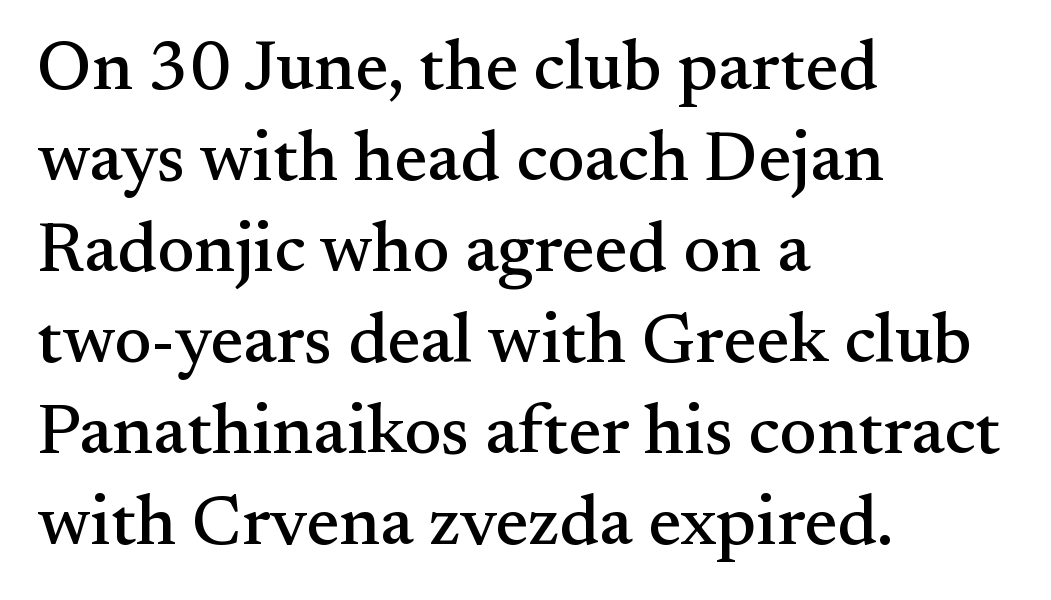
Quick note: underline off. This sample has the flowing, uneven cadence of proportional lettering. Unlike italic type, these characters show no tilt at all. If you drew a ruler down the left edge, every line would touch it. The horizontal fit of the characters is conventional and even. What's the leading like? Ordinary, nothing unusual.
